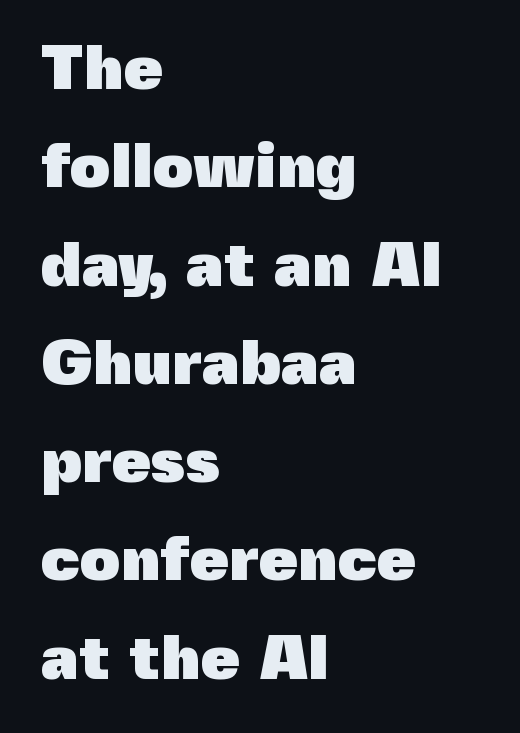
No italicization has been applied; the sample stays upright. Weight: bold. Regarding serifs, this sample does without them. Do the characters align in a grid? No, the font is proportional. Tracking here is standard; glyphs follow each other at the usual distance. Underline: absent.
